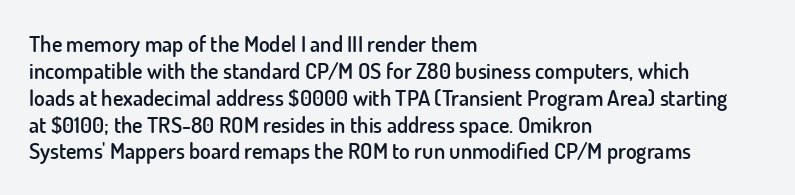
The image shows 22 px text type, upright; set left-aligned, line spacing 1.22x, normal letter spacing, not underlined.
